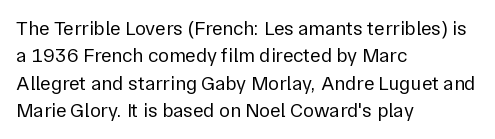
Caption: standard tracking, unaltered. Alignment: flush left. Line spacing here is normal. Weight: not bold — regular or lighter.
